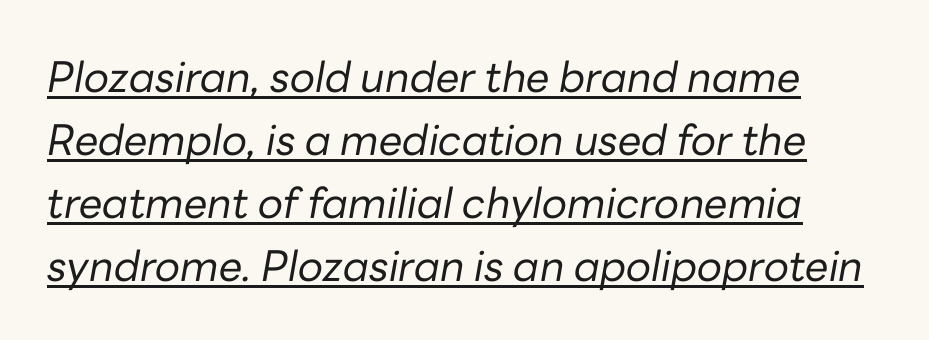
The image shows 42 px regular-weight type, italic (leaning right); set normal line spacing (1.5x), normal letter spacing, underlined; low stroke contrast and a medium x-height.
